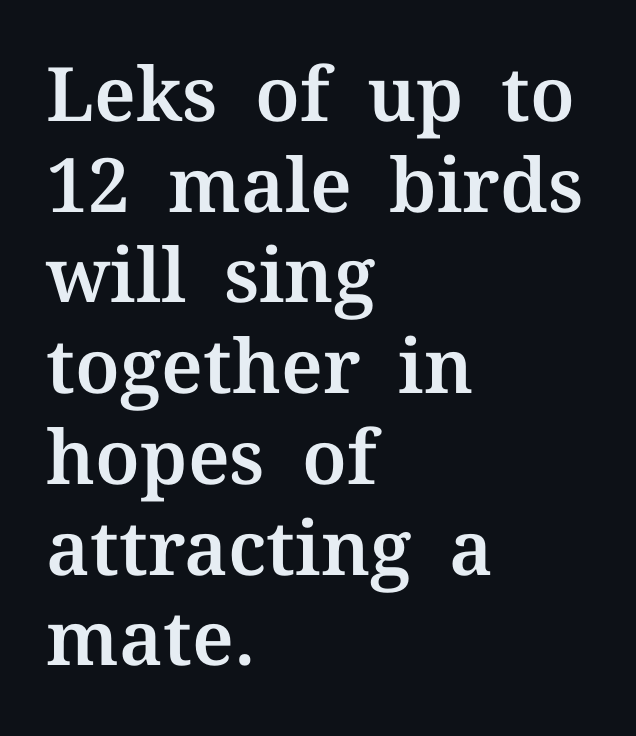
The image shows 75 px serif type, upright; set left-aligned, line spacing 1.21x, normal letter spacing, not underlined; medium stroke contrast and a medium x-height.
